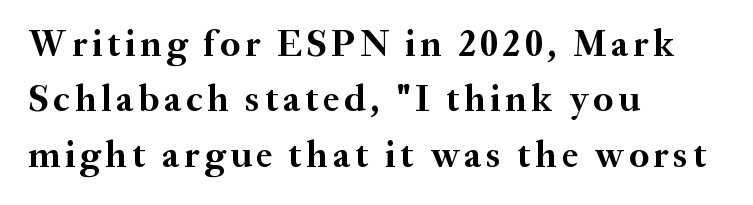
Q: Is the text bold? A: Yes.
Q: Is the text italic (slanted)? A: No, it is upright.
Q: Is the typeface a serif or a sans-serif typeface? A: Serif.
Q: Is the text underlined? A: No.
Q: How is the paragraph aligned? A: Left-aligned.
Q: Is the spacing between lines tight, normal or loose? A: Normal.
Q: Width (condensed, normal, or wide)? A: Normal.
Q: Stroke contrast? A: Medium.
Q: x-height? A: Small.
Q: Monospaced? A: No.
